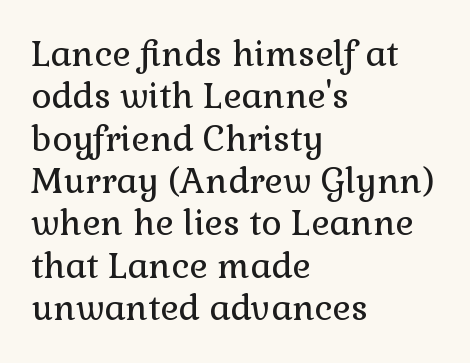
Q: Is the text bold? A: No.
Q: Is the text italic (slanted)? A: No, it is upright.
Q: Is the typeface a serif or a sans-serif typeface? A: Serif.
Q: Is the text underlined? A: No.
Q: How is the paragraph aligned? A: Left-aligned.
Q: Is the spacing between letters normal or unusually wide? A: Normal.
Q: Width (condensed, normal, or wide)? A: Normal.
Q: x-height? A: Medium.
Q: Monospaced? A: No.
